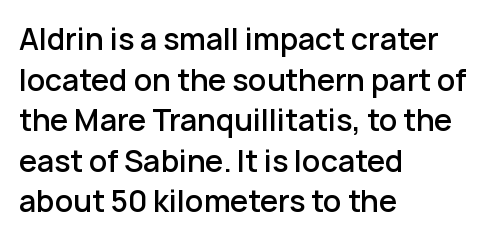
{"serif": "no", "italic": "no", "bold": "semi", "weight": "semibold", "width": "normal", "stroke_contrast": "low", "x_height": "medium", "monospaced": "no", "underline": "no", "align": "left", "line_spacing": "normal", "line_spacing_ratio": 1.4, "letter_spacing": "normal", "letter_spacing_em": 0.0, "glyph_px": 29}
